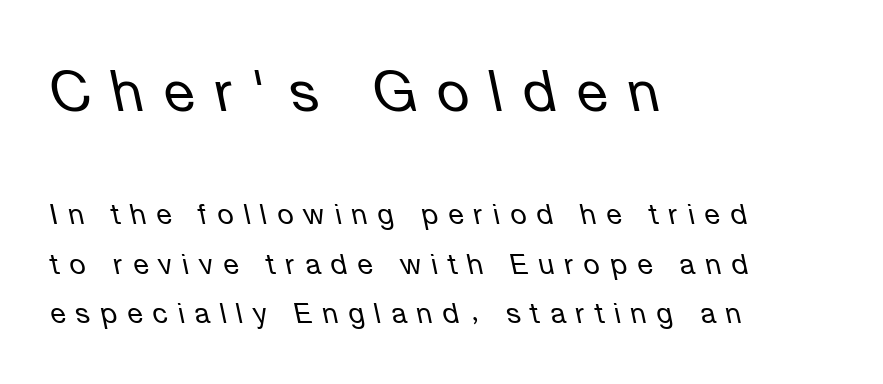
Style check: oblique. The letters advance in unequal steps, a hallmark of proportional type. On a weight scale, this lands at 450 or below. Each row of text sits above clean, open space. This rendering widens character spacing well past its baseline value. The letters in the upper block stand taller than those in the block below.
